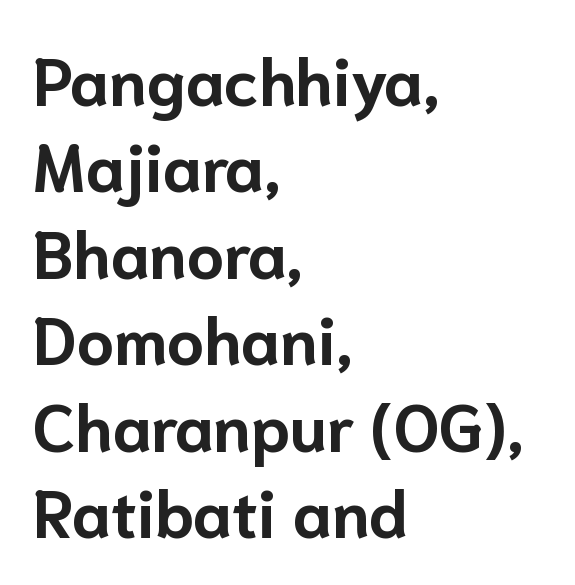
The image shows 66 px bold sans-serif type, upright; set left-aligned, normal line spacing (1.31x), normal letter spacing, not underlined; low stroke contrast and a medium x-height.
